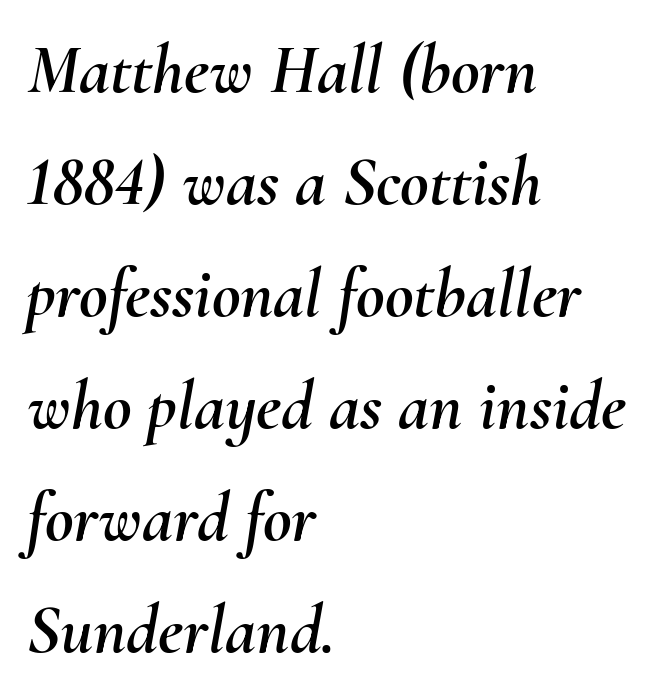
The image shows 70 px text type, italic (leaning right); set left-aligned, normal line spacing (1.6x), normal letter spacing, not underlined; medium stroke contrast and a small x-height.
